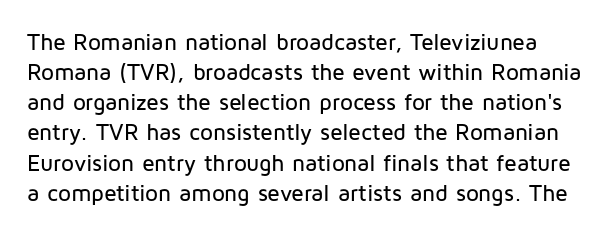
Q: Is the text italic (slanted)? A: No, it is upright.
Q: Is the text underlined? A: No.
Q: Is the spacing between letters normal or unusually wide? A: Normal.
Q: Is the spacing between lines tight, normal or loose? A: Normal.
